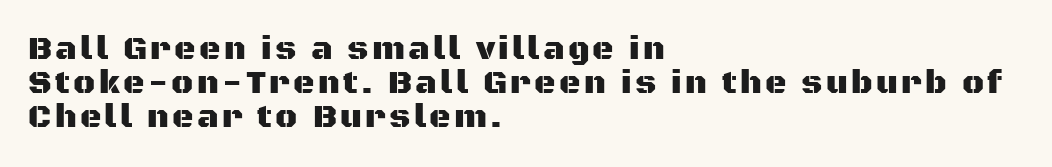
Q: Is the text italic (slanted)? A: No, it is upright.
Q: Is the typeface a serif or a sans-serif typeface? A: Sans-serif.
Q: Is the text underlined? A: No.
Q: How is the paragraph aligned? A: Left-aligned.
Q: Is the spacing between lines tight, normal or loose? A: Tight.
Q: Width (condensed, normal, or wide)? A: Normal.
Q: Stroke contrast? A: Medium.
Q: x-height? A: Large.
Q: Monospaced? A: No.
